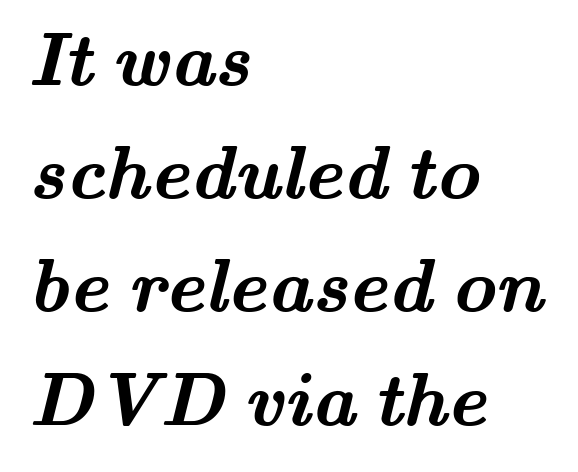
The image shows 75 px semibold, wide serif type; set left-aligned, normal line spacing (1.51x), normal letter spacing, not underlined; medium stroke contrast and a small x-height.
